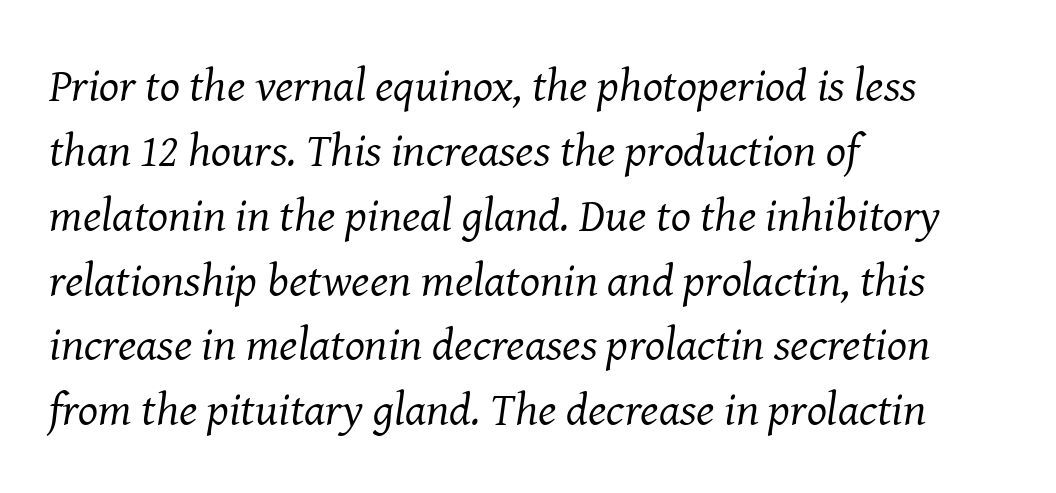
Looks like regular typesetting: each glyph gets only the width it needs. Bare-footed words on every line. No extra ink here — the face is not bold. The letters sit at their default tracking, neither squeezed nor spread. Compared with a centered layout, this one pins lines to the left instead. Is the type slanted? Yes — the strokes lean at a clear angle.
